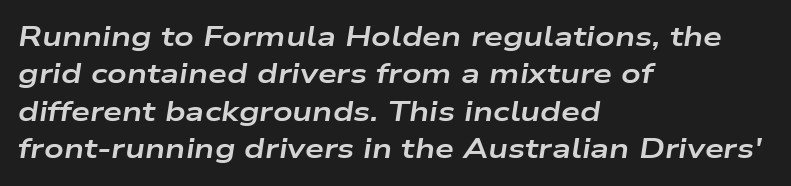
Looking at the ascenders, they clearly lean. A typesetter would call this leading conventional body-copy spacing. Visually the block forms a straight wall on the left and a jagged coastline on the right. Plain, unruled lines of type. Weight: bold. Nobody touched the tracking dial on this one.
